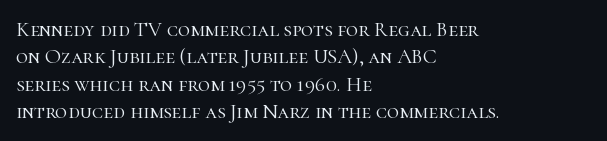
Q: Is the text bold? A: No.
Q: Is the text italic (slanted)? A: No, it is upright.
Q: Is the text underlined? A: No.
Q: How is the paragraph aligned? A: Left-aligned.
Q: Is the spacing between letters normal or unusually wide? A: Normal.
Q: Is the spacing between lines tight, normal or loose? A: Normal.
